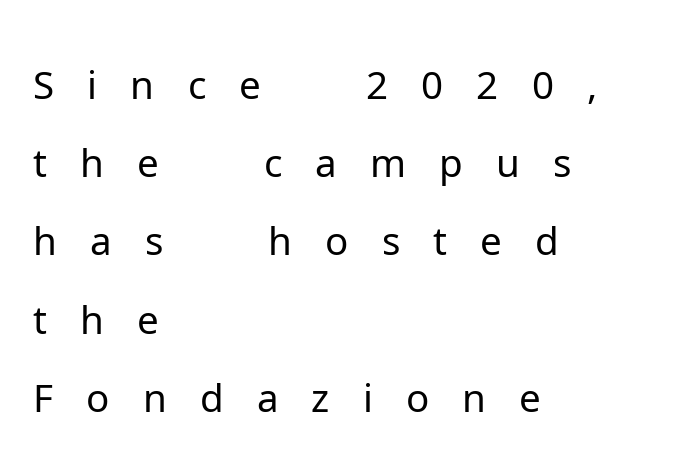
The image shows 79 px light sans-serif type, upright; set left-aligned, tight line spacing (0.99x), unusually wide letter spacing (+0.42 em), not underlined; low stroke contrast and a medium x-height.
